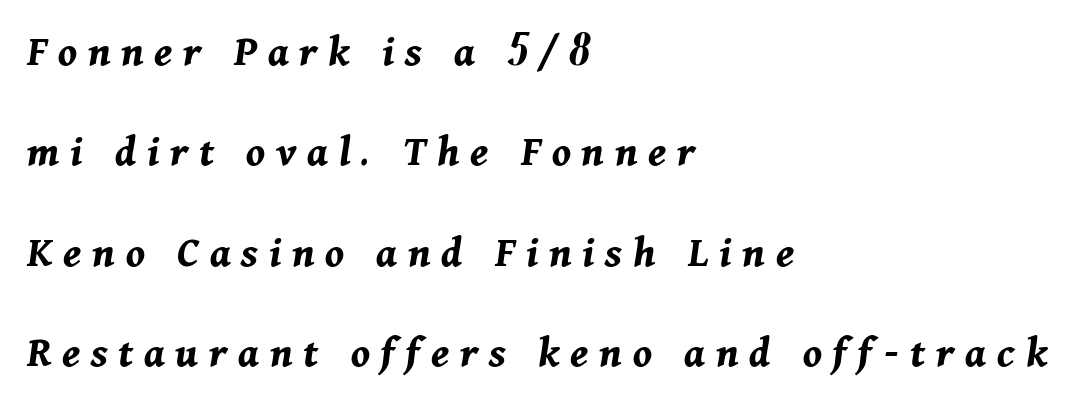
Q: Is the text bold? A: Yes.
Q: Is the text italic (slanted)? A: Yes, it leans right by about 11 degrees.
Q: Is the text underlined? A: No.
Q: How is the paragraph aligned? A: Left-aligned.
Q: Is the spacing between letters normal or unusually wide? A: Unusually wide.
Q: Is the spacing between lines tight, normal or loose? A: Loose.
Q: Width (condensed, normal, or wide)? A: Normal.
Q: Stroke contrast? A: Medium.
Q: x-height? A: Medium.
Q: Monospaced? A: No.
